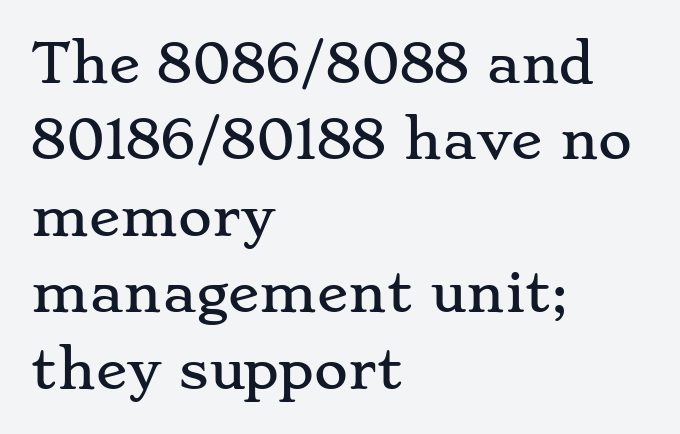
Q: Is the text italic (slanted)? A: No, it is upright.
Q: Is the typeface a serif or a sans-serif typeface? A: Serif.
Q: Is the text underlined? A: No.
Q: How is the paragraph aligned? A: Left-aligned.
Q: Is the spacing between letters normal or unusually wide? A: Normal.
Q: Is the spacing between lines tight, normal or loose? A: Normal.
Q: Width (condensed, normal, or wide)? A: Wide.
Q: Stroke contrast? A: Low.
Q: x-height? A: Small.
Q: Monospaced? A: No.
